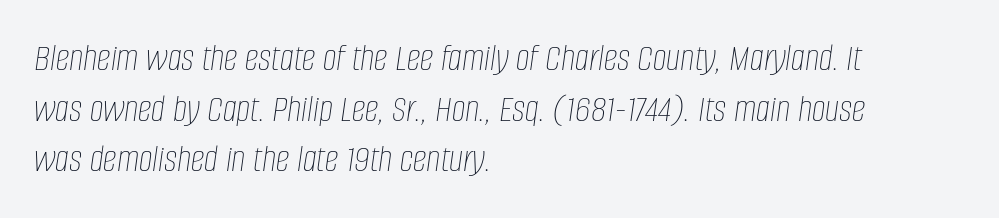
The image shows 39 px thin, condensed type, italic (leaning right); set left-aligned, normal line spacing (1.3x), normal letter spacing, not underlined; low stroke contrast and a large x-height.
